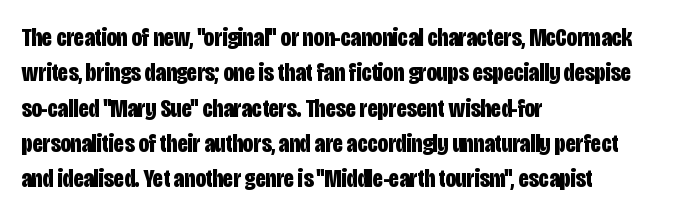
Normally led — the rows are evenly, conventionally spaced. A roman cut, with each character standing at attention. The gaps between neighbouring characters are ordinary and unremarkable. The words here are not underlined. Left-aligned paragraph, ragged on the right. The typesetting leans heavy: a genuine bold.
